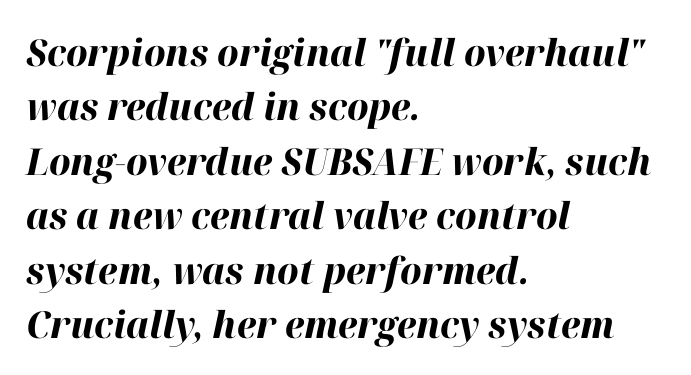
Regarding leading, the lines here are spaced in the standard way. Characters follow at the spacing the type designer built in. Posture: slanted. Words float on clear page, feet unadorned. Typesetter's note: full bold, strokes at maximum text heaviness. Think of a printed novel: that variable character pitch is what you see here.
